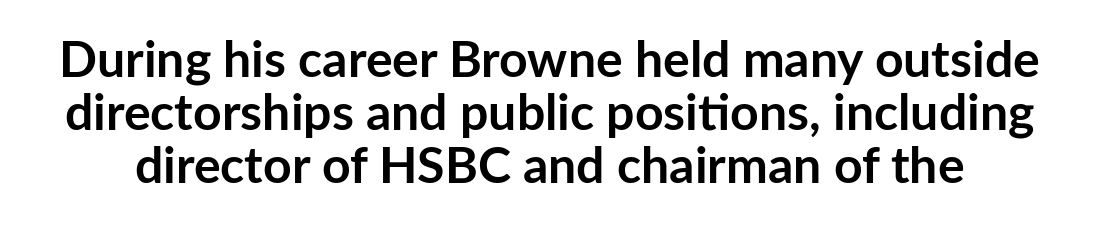
The image shows 50 px semibold sans-serif type, upright; set tight line spacing (1.06x), normal letter spacing, not underlined; low stroke contrast and a medium x-height.
